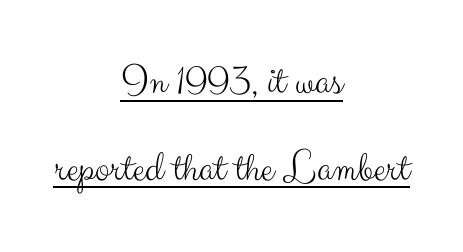
Q: Is the text bold? A: No.
Q: Is the text italic (slanted)? A: Yes.
Q: Is the typeface a serif or a sans-serif typeface? A: Sans-serif.
Q: Is the text underlined? A: Yes.
Q: How is the paragraph aligned? A: Centered.
Q: Is the spacing between letters normal or unusually wide? A: Normal.
Q: Is the spacing between lines tight, normal or loose? A: Loose.
Q: Width (condensed, normal, or wide)? A: Normal.
Q: Stroke contrast? A: Medium.
Q: x-height? A: Small.
Q: Monospaced? A: No.
